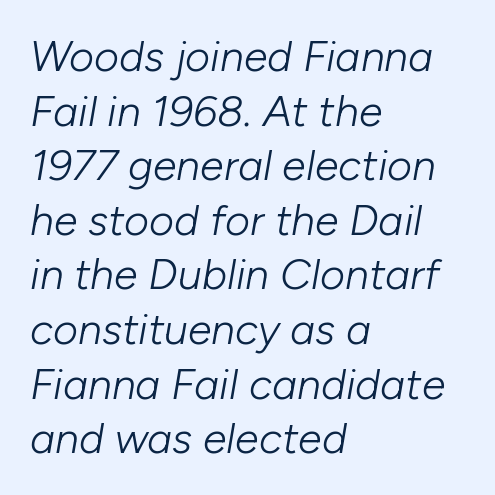
The passage shown has conventional tracking throughout. Ink coverage per letter is moderate at most. The face used here is proportionally spaced, like ordinary book or web type. Baseline-to-baseline distance is the conventional proportion of letter height.
